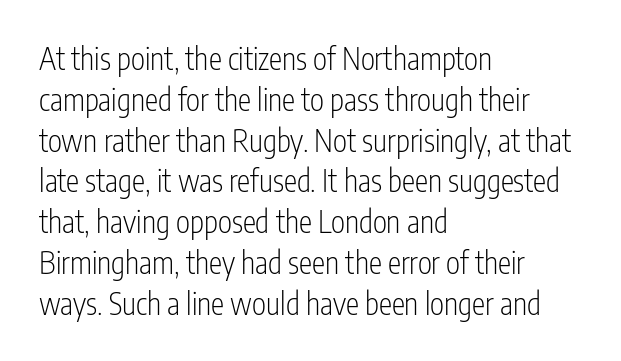
The image shows 30 px light, condensed sans-serif type, upright; set left-aligned, normal line spacing (1.36x), normal letter spacing, not underlined; low stroke contrast and a medium x-height.
